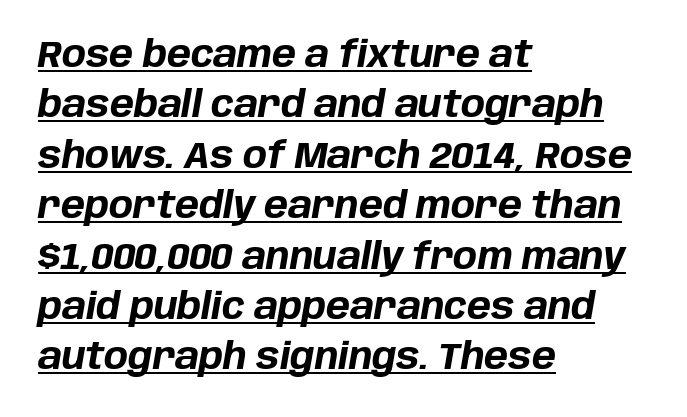
The tracking reads as untouched default to a designer's eye. Proportional: the letters do not fall into vertical columns. Notice how the passage keeps a crisp vertical edge on the left only. These lines were composed using italics. The sample has been set heavy, in full bold. Summary of vertical rhythm: regular, with standard interline spacing.
